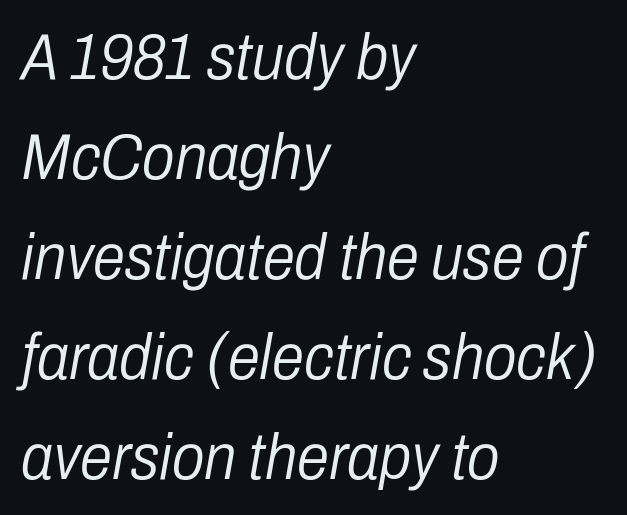
Q: Is the text bold? A: No.
Q: Is the text italic (slanted)? A: Yes, it leans right by about 10 degrees.
Q: Is the text underlined? A: No.
Q: How is the paragraph aligned? A: Left-aligned.
Q: Is the spacing between letters normal or unusually wide? A: Normal.
Q: Is the spacing between lines tight, normal or loose? A: Normal.
Q: Width (condensed, normal, or wide)? A: Condensed.
Q: Stroke contrast? A: Low.
Q: x-height? A: Medium.
Q: Monospaced? A: No.
